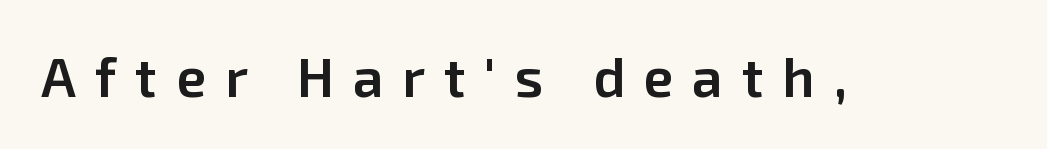
Q: Is the text bold? A: Semi-bold.
Q: Is the text italic (slanted)? A: No, it is upright.
Q: Is the typeface a serif or a sans-serif typeface? A: Sans-serif.
Q: Is the text underlined? A: No.
Q: Is the spacing between letters normal or unusually wide? A: Unusually wide.
Q: Width (condensed, normal, or wide)? A: Normal.
Q: Stroke contrast? A: Low.
Q: x-height? A: Medium.
Q: Monospaced? A: No.
